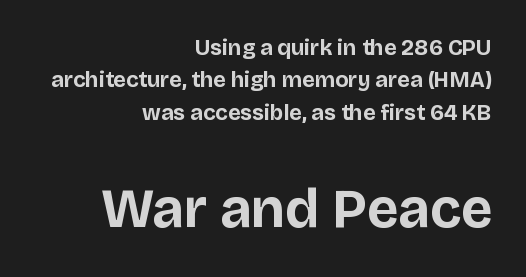
Q: Is the text bold? A: Yes.
Q: Is the text italic (slanted)? A: No, it is upright.
Q: Is the typeface a serif or a sans-serif typeface? A: Sans-serif.
Q: Is the text underlined? A: No.
Q: How is the paragraph aligned? A: Right-aligned.
Q: Is the spacing between letters normal or unusually wide? A: Normal.
Q: Is the spacing between lines tight, normal or loose? A: Normal.
Q: Which block of text is set in a larger size, the first (top) or the second (bottom)? A: The second (bottom) one.
Q: Width (condensed, normal, or wide)? A: Normal.
Q: Stroke contrast? A: Low.
Q: x-height? A: Large.
Q: Monospaced? A: No.
